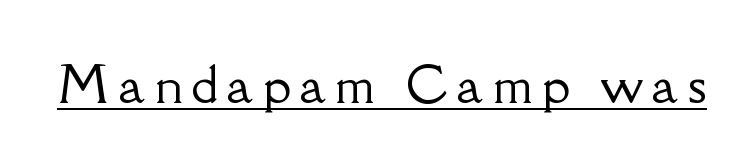
The image shows 49 px serif type, upright; set underlined; low stroke contrast and a small x-height.
